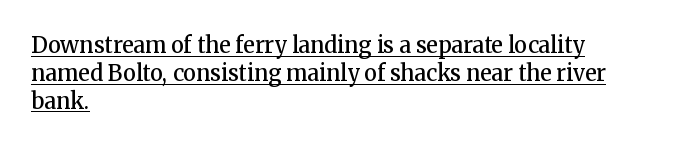
The image shows 22 px text type, upright; set left-aligned, normal line spacing (1.27x), normal letter spacing, underlined.
